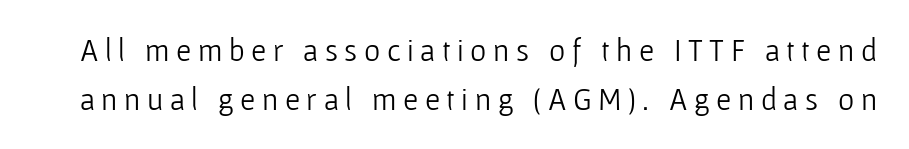
Underline: absent. Does the leading feel generous? No, just average. No extra ink here — the face is not bold. What kind of face is this? One without serifs — a sans. The type is letterspaced generously, with wide tracking.
